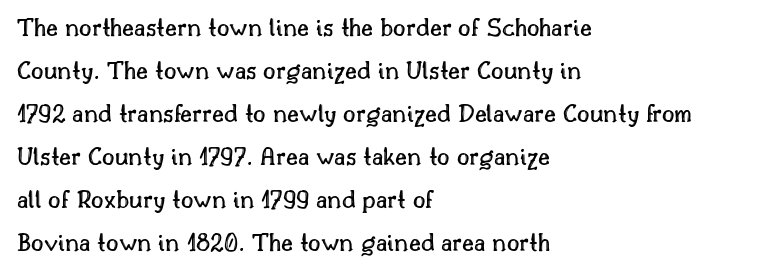
{"italic": "no", "underline": "no", "align": "left", "line_spacing": "normal", "line_spacing_ratio": 1.59, "letter_spacing": "normal", "letter_spacing_em": 0.0, "glyph_px": 27}
